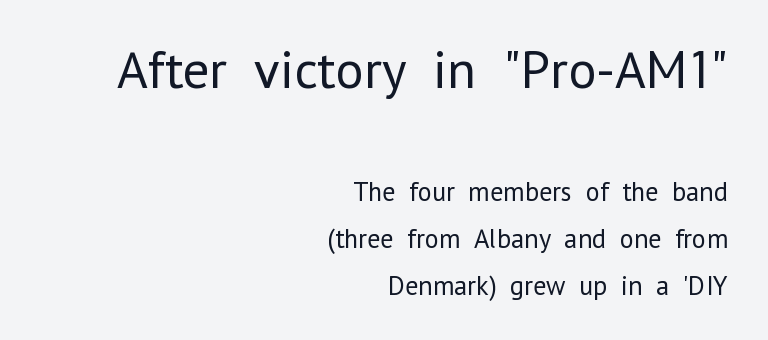
The image shows 54 px regular-weight sans-serif type, upright; set right-aligned, line spacing 1.74x, normal letter spacing, not underlined; the first (top) block is 2.0x larger; low stroke contrast and a medium x-height.
